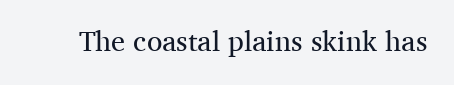
Q: Is the text bold? A: No.
Q: Is the text italic (slanted)? A: No, it is upright.
Q: Is the typeface a serif or a sans-serif typeface? A: Serif.
Q: Is the text underlined? A: No.
Q: Is the spacing between letters normal or unusually wide? A: Normal.
Q: Width (condensed, normal, or wide)? A: Normal.
Q: Stroke contrast? A: Medium.
Q: x-height? A: Medium.
Q: Monospaced? A: No.
